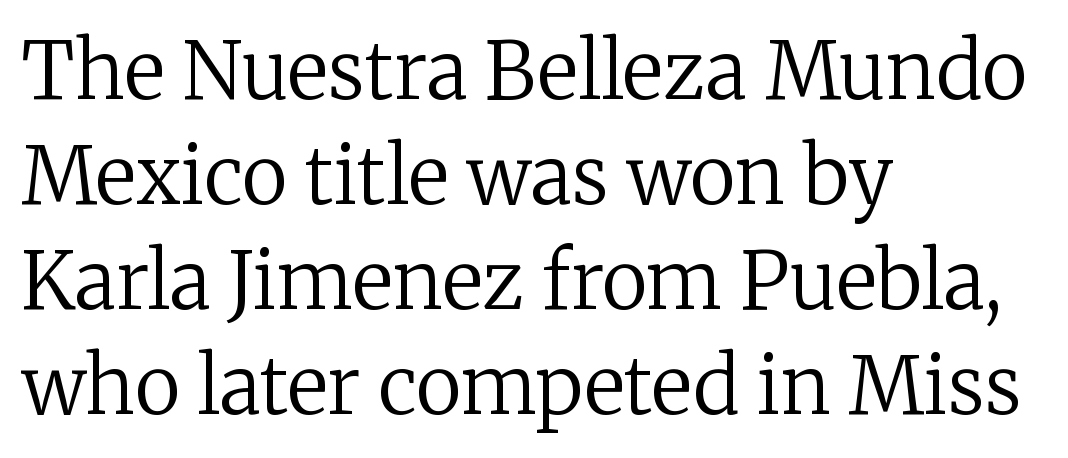
{"serif": "yes", "italic": "no", "bold": "no", "weight": "regular", "width": "normal", "stroke_contrast": "low", "x_height": "medium", "monospaced": "no", "underline": "no", "align": "left", "line_spacing": "normal", "line_spacing_ratio": 1.33, "letter_spacing": "normal", "letter_spacing_em": 0.0, "glyph_px": 79}
